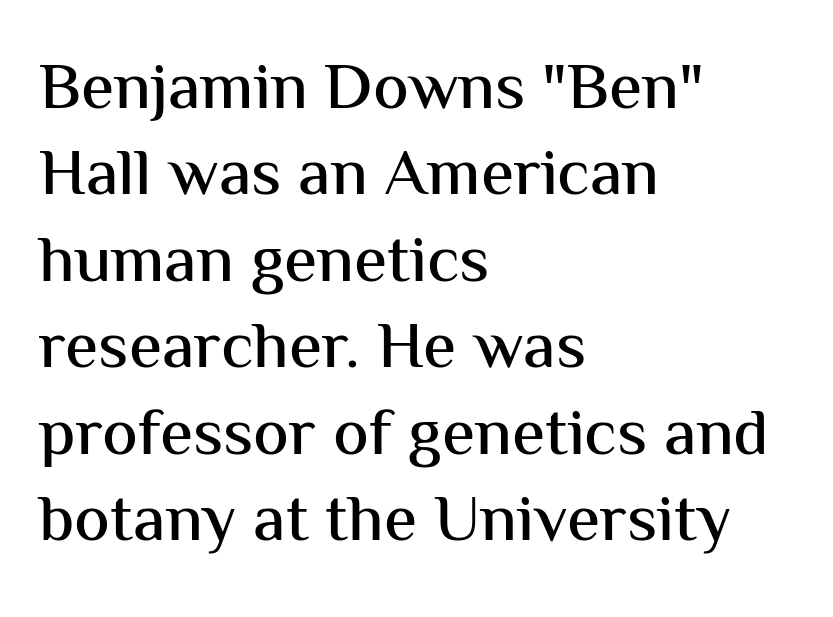
Q: Is the text italic (slanted)? A: No, it is upright.
Q: Is the typeface a serif or a sans-serif typeface? A: Sans-serif.
Q: Is the text underlined? A: No.
Q: How is the paragraph aligned? A: Left-aligned.
Q: Is the spacing between letters normal or unusually wide? A: Normal.
Q: Is the spacing between lines tight, normal or loose? A: Normal.
Q: Width (condensed, normal, or wide)? A: Normal.
Q: Stroke contrast? A: Medium.
Q: x-height? A: Medium.
Q: Monospaced? A: No.
